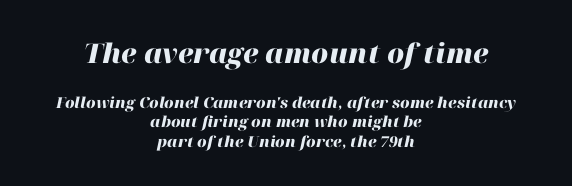
Baseline-to-baseline distance is the conventional proportion of letter height. This is oblique type, the kind used for emphasis or titles. Nothing unusual about the tracking: characters are spaced as the font intends. If you folded the block vertically in half, each line would mirror itself in length. Just letters on the line, the space beneath them empty.
